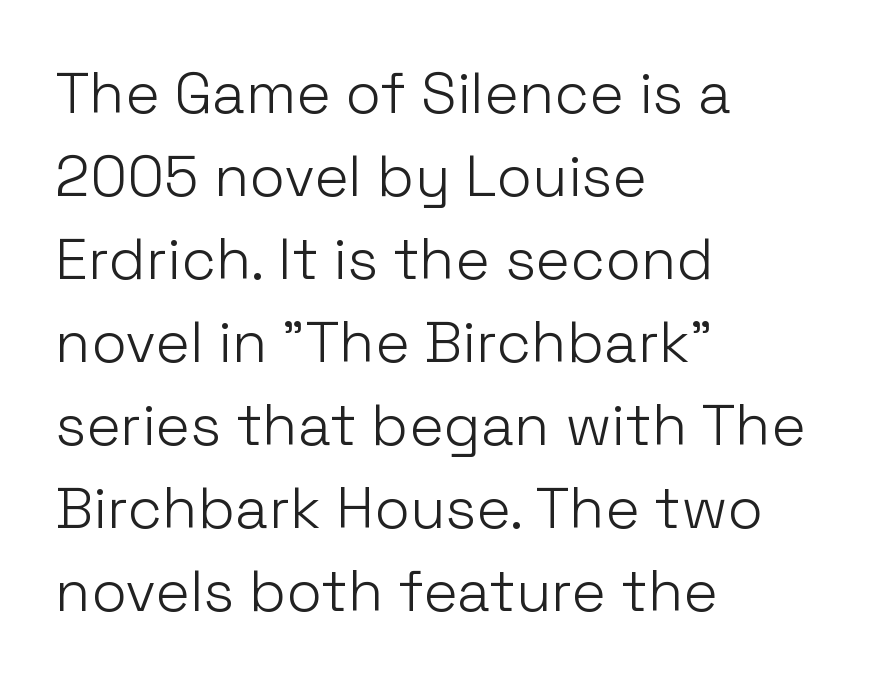
Q: Is the text bold? A: No.
Q: Is the text italic (slanted)? A: No, it is upright.
Q: Is the typeface a serif or a sans-serif typeface? A: Sans-serif.
Q: Is the text underlined? A: No.
Q: How is the paragraph aligned? A: Left-aligned.
Q: Is the spacing between letters normal or unusually wide? A: Normal.
Q: Is the spacing between lines tight, normal or loose? A: Normal.
Q: Width (condensed, normal, or wide)? A: Normal.
Q: Stroke contrast? A: Low.
Q: x-height? A: Medium.
Q: Monospaced? A: No.
